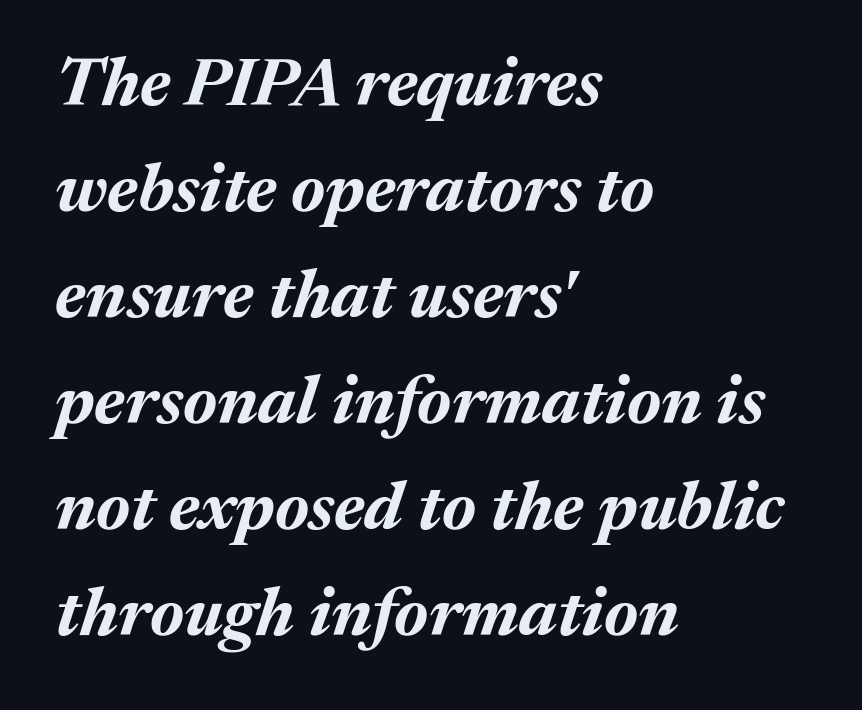
Q: Is the text bold? A: Yes.
Q: Is the text italic (slanted)? A: Yes, it leans right by about 17 degrees.
Q: Is the text underlined? A: No.
Q: How is the paragraph aligned? A: Left-aligned.
Q: Is the spacing between letters normal or unusually wide? A: Normal.
Q: Is the spacing between lines tight, normal or loose? A: Normal.
Q: Width (condensed, normal, or wide)? A: Normal.
Q: Stroke contrast? A: Medium.
Q: x-height? A: Medium.
Q: Monospaced? A: No.
